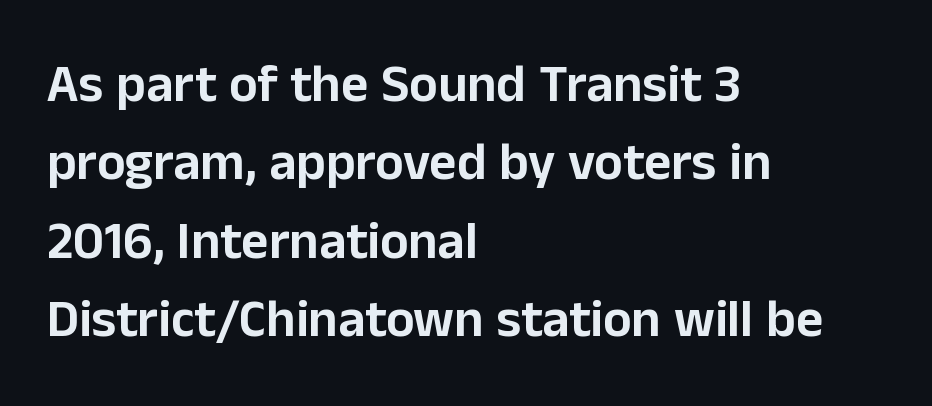
Q: Is the text italic (slanted)? A: No, it is upright.
Q: Is the typeface a serif or a sans-serif typeface? A: Sans-serif.
Q: Is the text underlined? A: No.
Q: How is the paragraph aligned? A: Left-aligned.
Q: Is the spacing between letters normal or unusually wide? A: Normal.
Q: Is the spacing between lines tight, normal or loose? A: Normal.
Q: Width (condensed, normal, or wide)? A: Normal.
Q: Stroke contrast? A: Low.
Q: x-height? A: Medium.
Q: Monospaced? A: No.
